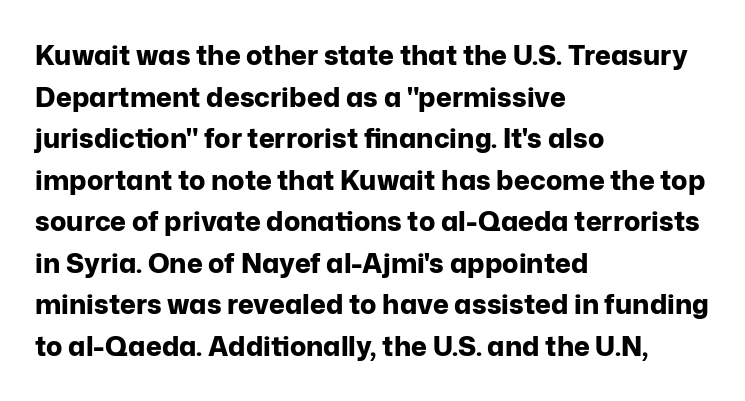
Q: Is the text bold? A: Yes.
Q: Is the text italic (slanted)? A: No, it is upright.
Q: Is the text underlined? A: No.
Q: How is the paragraph aligned? A: Left-aligned.
Q: Is the spacing between letters normal or unusually wide? A: Normal.
Q: Is the spacing between lines tight, normal or loose? A: Normal.
